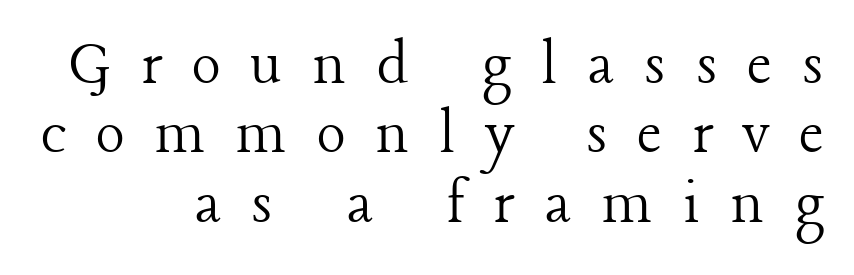
{"serif": "yes", "italic": "no", "bold": "no", "weight": "light", "width": "normal", "stroke_contrast": "low", "x_height": "medium", "monospaced": "no", "underline": "no", "align": "right", "line_spacing": "tight", "line_spacing_ratio": 1.02, "letter_spacing": "wide", "letter_spacing_em": 0.44, "glyph_px": 68}
